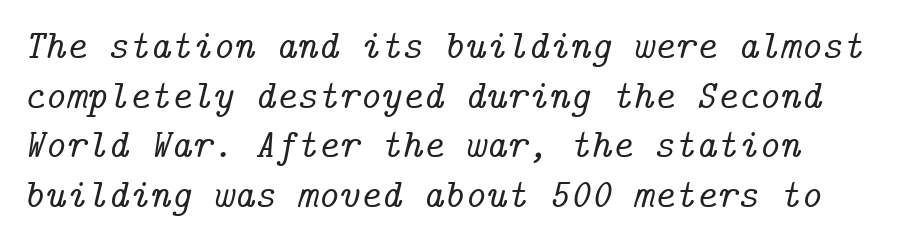
{"serif": "yes", "italic": "yes", "lean": "right", "slant_degrees": 14, "width": "normal", "stroke_contrast": "low", "x_height": "medium", "underline": "no", "align": "left", "line_spacing_ratio": 1.24, "letter_spacing": "normal", "letter_spacing_em": 0.0, "glyph_px": 40}
